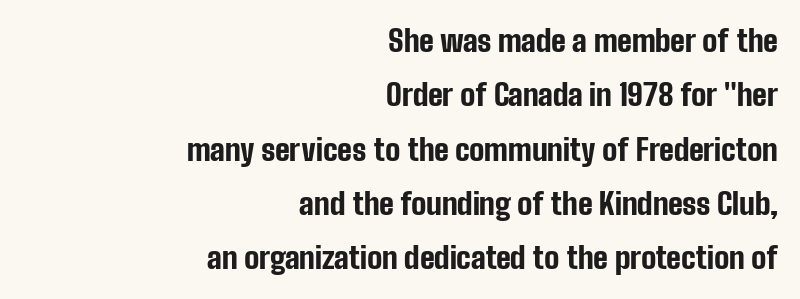
Alignment: flush right. The type is set solid horizontally, with unmodified tracking. Caption: bold face, heavy strokes. Varying glyph widths throughout — classic text-font behaviour. Check the space under the baseline: it is left empty. Is this a sans? Yes — the strokes have no serifs.
